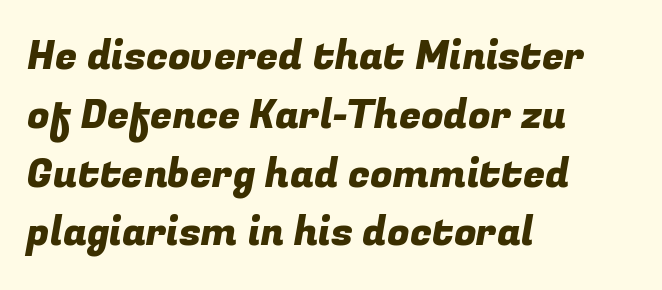
This rendering features lettering with no underline. Between one letter and the next there's only the usual sliver of space. Each letter's strokes conclude bluntly, with no projecting serifs. Spacing verdict: proportional, widths tailored to each character.
